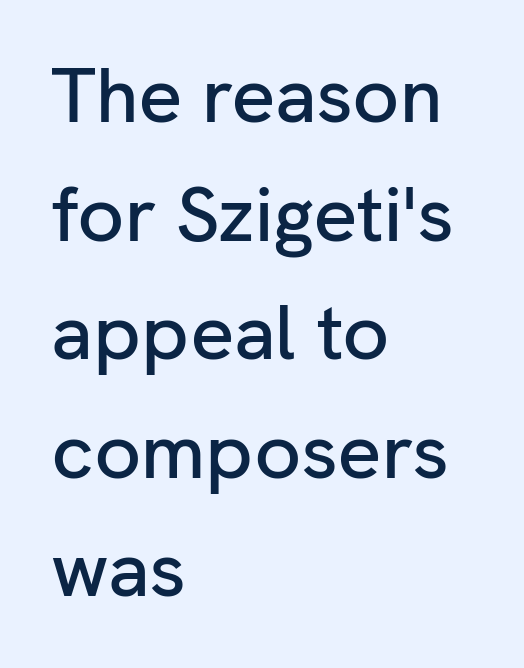
{"serif": "no", "italic": "no", "width": "normal", "stroke_contrast": "low", "x_height": "medium", "monospaced": "no", "underline": "no", "align": "left", "line_spacing": "normal", "line_spacing_ratio": 1.54, "letter_spacing": "normal", "letter_spacing_em": 0.0, "glyph_px": 77}
